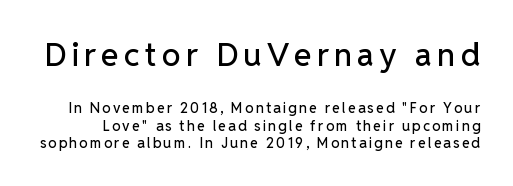
Which chunk is bigger? The first one — the top block dwarfs the bottom. This is roman type, the default non-slanted kind. The designer went with a sans here, leaving each stem footless. No word sits above an underline.
